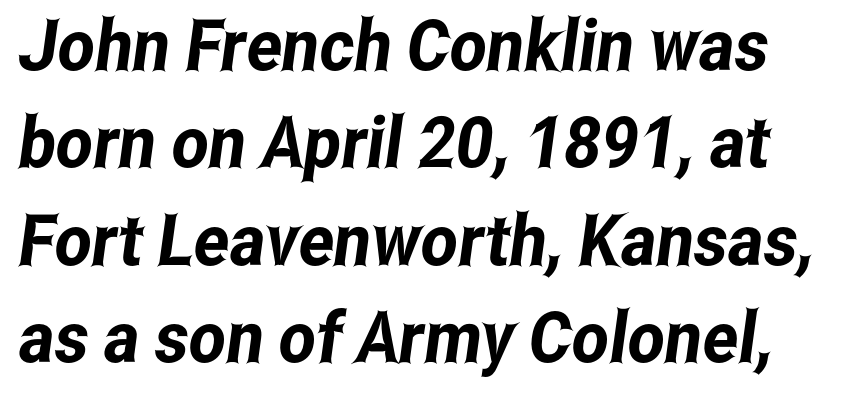
The image shows 71 px condensed sans-serif type; set left-aligned, normal line spacing (1.37x), normal letter spacing, not underlined; low stroke contrast and a medium x-height.
